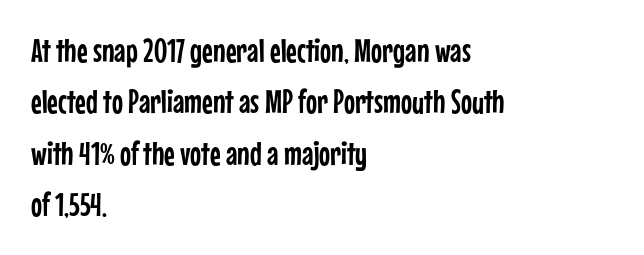
Notice how the passage keeps a crisp vertical edge on the left only. Caption: standard tracking, unaltered. These lines were composed using upright roman letters. The space directly below the letters is spotless. Typographically, this falls in the sans-serif category. Spacing verdict: proportional, widths tailored to each character.
